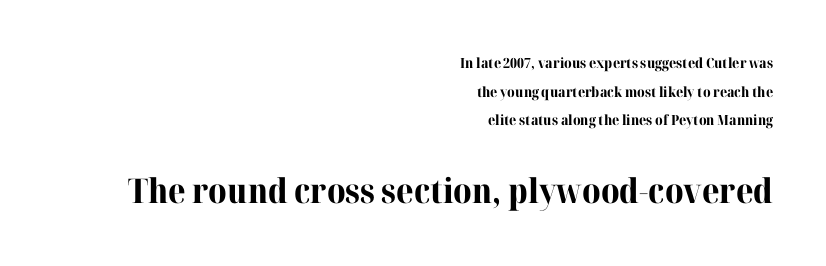
Q: Is the text bold? A: Yes.
Q: Is the text italic (slanted)? A: No, it is upright.
Q: Is the typeface a serif or a sans-serif typeface? A: Serif.
Q: Is the text underlined? A: No.
Q: How is the paragraph aligned? A: Right-aligned.
Q: Is the spacing between letters normal or unusually wide? A: Normal.
Q: Is the spacing between lines tight, normal or loose? A: Loose.
Q: Which block of text is set in a larger size, the first (top) or the second (bottom)? A: The second (bottom) one.
Q: Width (condensed, normal, or wide)? A: Normal.
Q: Stroke contrast? A: High.
Q: x-height? A: Medium.
Q: Monospaced? A: No.
